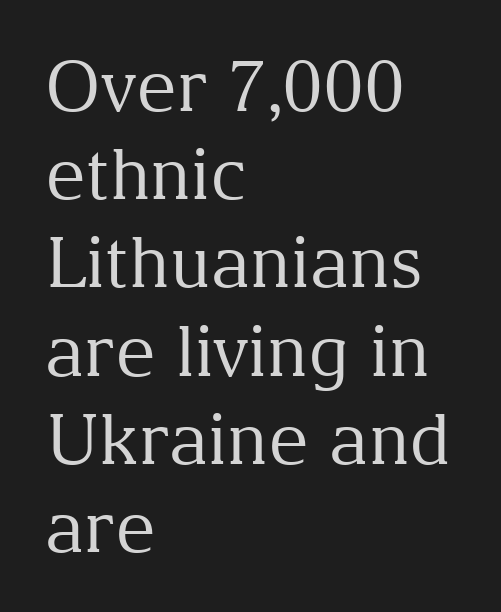
Q: Is the text bold? A: No.
Q: Is the text italic (slanted)? A: No, it is upright.
Q: Is the typeface a serif or a sans-serif typeface? A: Serif.
Q: Is the text underlined? A: No.
Q: How is the paragraph aligned? A: Left-aligned.
Q: Is the spacing between letters normal or unusually wide? A: Normal.
Q: Is the spacing between lines tight, normal or loose? A: Normal.
Q: Width (condensed, normal, or wide)? A: Normal.
Q: Stroke contrast? A: Medium.
Q: x-height? A: Medium.
Q: Monospaced? A: No.
